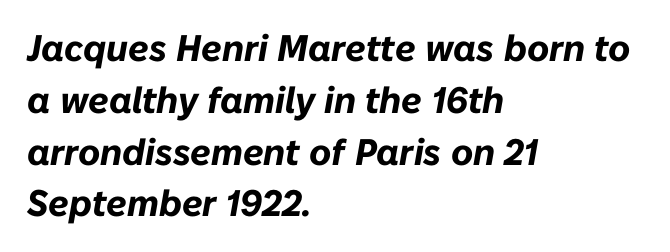
{"italic": "yes", "lean": "right", "slant_degrees": 10, "bold": "yes", "weight": "bold", "width": "normal", "stroke_contrast": "low", "x_height": "medium", "monospaced": "no", "underline": "no", "align": "left", "line_spacing": "normal", "line_spacing_ratio": 1.4, "letter_spacing": "normal", "letter_spacing_em": 0.0, "glyph_px": 37}
